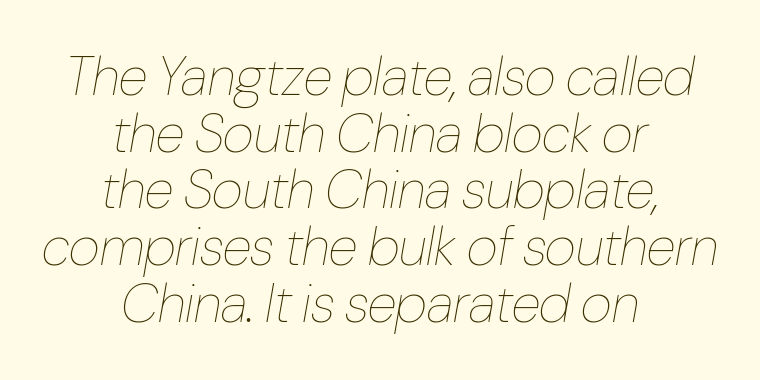
The image shows 54 px thin, condensed type, italic (leaning right); set centered, tight line spacing (1.05x), normal letter spacing, not underlined; low stroke contrast and a medium x-height.
